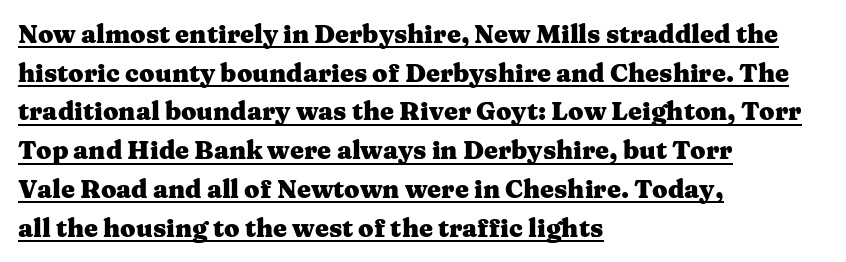
Q: Is the text bold? A: Yes.
Q: Is the text italic (slanted)? A: No, it is upright.
Q: Is the text underlined? A: Yes.
Q: How is the paragraph aligned? A: Left-aligned.
Q: Is the spacing between letters normal or unusually wide? A: Normal.
Q: Is the spacing between lines tight, normal or loose? A: Normal.
